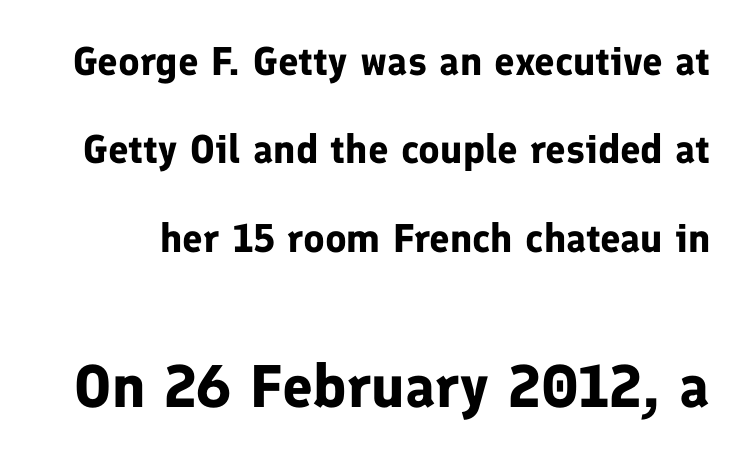
Q: Is the text bold? A: Yes.
Q: Is the text italic (slanted)? A: No, it is upright.
Q: Is the typeface a serif or a sans-serif typeface? A: Sans-serif.
Q: Is the text underlined? A: No.
Q: Is the spacing between letters normal or unusually wide? A: Normal.
Q: Is the spacing between lines tight, normal or loose? A: Loose.
Q: Which block of text is set in a larger size, the first (top) or the second (bottom)? A: The second (bottom) one.
Q: Width (condensed, normal, or wide)? A: Normal.
Q: Stroke contrast? A: Low.
Q: x-height? A: Medium.
Q: Monospaced? A: No.
